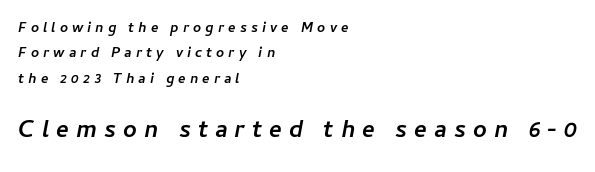
The image shows 24 px bold type, italic (leaning right); set left-aligned, line spacing 1.81x, unusually wide letter spacing (+0.29 em), not underlined; the second (bottom) block is 1.71x larger.
